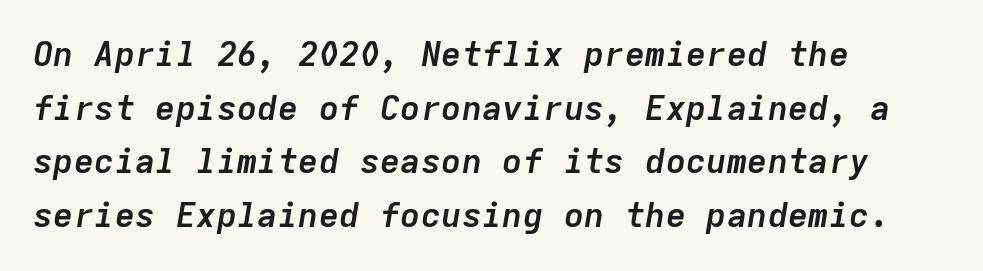
Posture: slanted. The horizontal fit of the characters is conventional and even. Glance below the letters and you will spot only blank space. Where is the straight margin? On the left. Compared with typical paragraphs, the rows here are spaced about the same. The glyphs have the mass of a bold cut.
